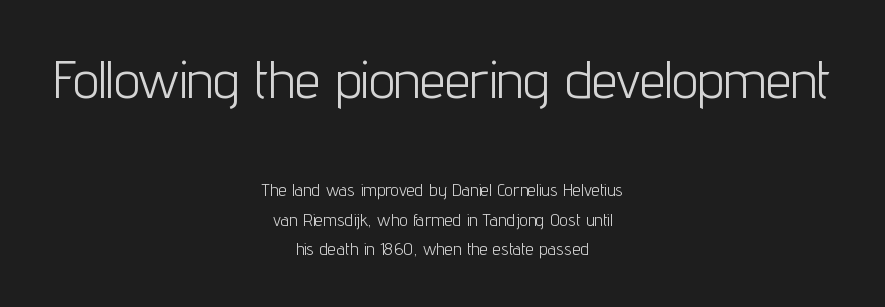
The line texture is even and compact thanks to regular tracking. The compositor balanced each line on the midline. The lettering holds an erect, upright posture throughout. Two sizes are in play, and the larger belongs to the first block. Bold? No — there's no thickening of the strokes. The rendering uses natural spacing where letterforms have individual widths.
